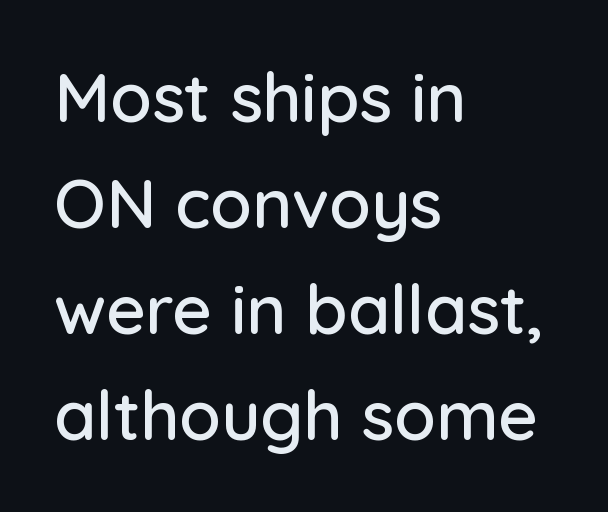
{"serif": "no", "italic": "no", "width": "normal", "stroke_contrast": "low", "x_height": "medium", "monospaced": "no", "underline": "no", "align": "left", "line_spacing": "normal", "line_spacing_ratio": 1.56, "letter_spacing": "normal", "letter_spacing_em": 0.0, "glyph_px": 68}
